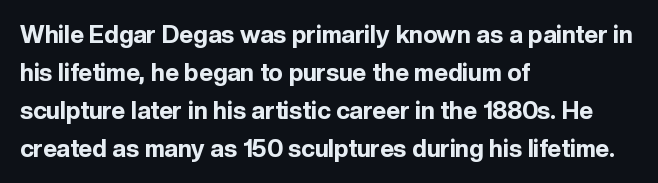
The image shows 24 px bold type, upright; set left-aligned, normal line spacing (1.58x), normal letter spacing, not underlined.
